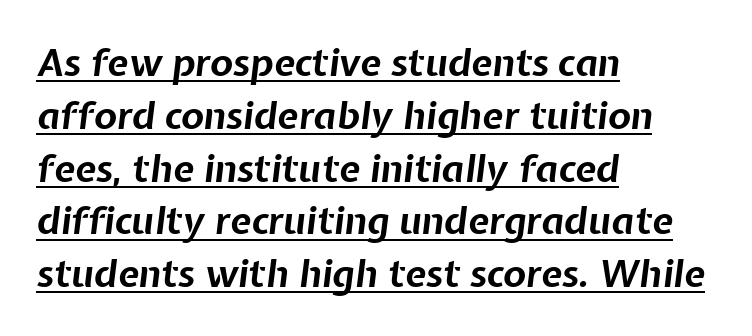
Q: Is the text bold? A: Yes.
Q: Is the text italic (slanted)? A: Yes, it leans right by about 7 degrees.
Q: Is the text underlined? A: Yes.
Q: How is the paragraph aligned? A: Left-aligned.
Q: Is the spacing between letters normal or unusually wide? A: Normal.
Q: Is the spacing between lines tight, normal or loose? A: Normal.
Q: Width (condensed, normal, or wide)? A: Normal.
Q: Stroke contrast? A: Low.
Q: x-height? A: Medium.
Q: Monospaced? A: No.
